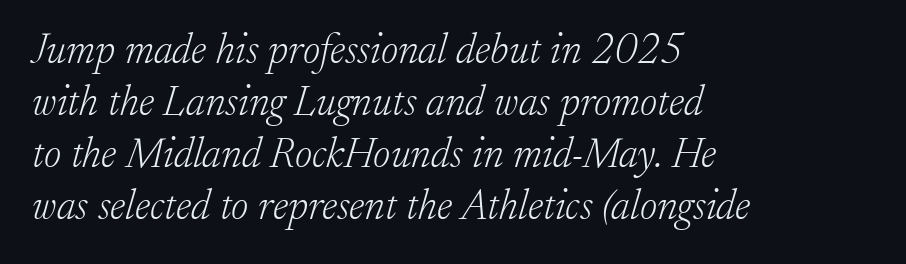
{"serif": "yes", "italic": "yes", "lean": "right", "slant_degrees": 17, "bold": "no", "weight": "light", "width": "normal", "stroke_contrast": "low", "x_height": "small", "monospaced": "no", "underline": "no", "align": "left", "line_spacing_ratio": 1.24, "letter_spacing": "normal", "letter_spacing_em": 0.0, "glyph_px": 42}
